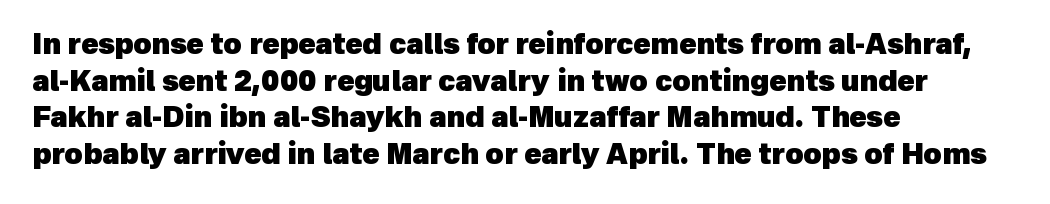
A typesetter would label this face a sans. The tracking reads as untouched default to a designer's eye. You could not count columns in this text — the font is proportionally spaced. In terms of leading, this rendering sits right in the middle.
